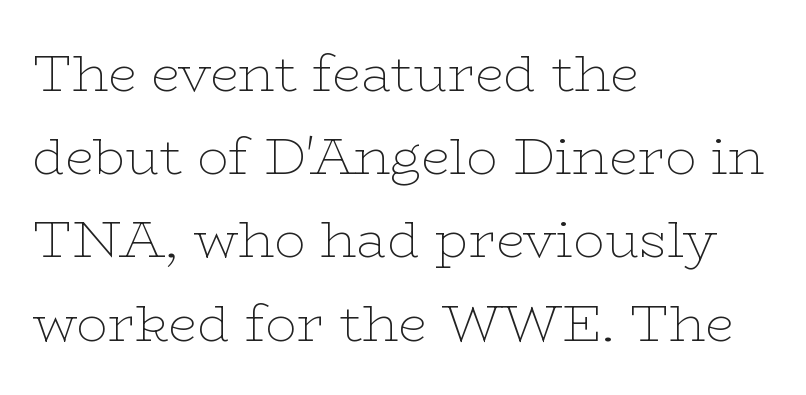
{"serif": "yes", "italic": "no", "bold": "no", "weight": "thin", "width": "wide", "stroke_contrast": "low", "x_height": "medium", "monospaced": "no", "underline": "no", "align": "left", "line_spacing": "normal", "line_spacing_ratio": 1.6, "letter_spacing": "normal", "letter_spacing_em": 0.0, "glyph_px": 52}
